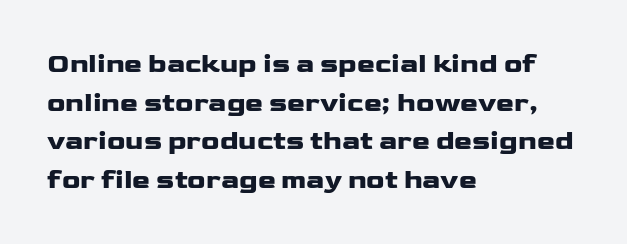
{"italic": "no", "bold": "yes", "underline": "no", "align": "left", "line_spacing": "normal", "line_spacing_ratio": 1.43, "letter_spacing": "normal", "letter_spacing_em": 0.0, "glyph_px": 27}
